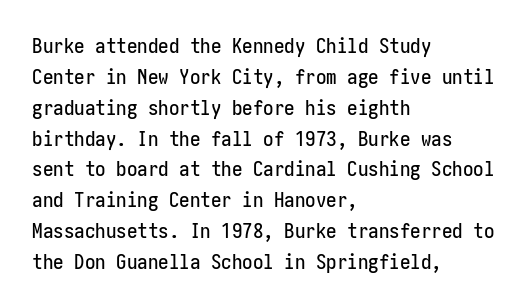
{"italic": "no", "underline": "no", "align": "left", "line_spacing": "normal", "line_spacing_ratio": 1.47, "letter_spacing": "normal", "letter_spacing_em": 0.0, "glyph_px": 21}
